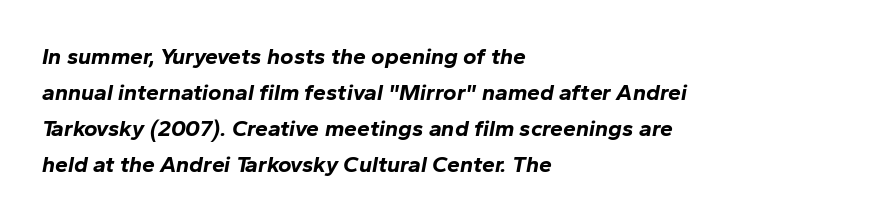
{"italic": "yes", "lean": "right", "slant_degrees": 10, "bold": "yes", "underline": "no", "align": "left", "line_spacing": "normal", "line_spacing_ratio": 1.56, "letter_spacing": "normal", "letter_spacing_em": 0.0, "glyph_px": 23}
